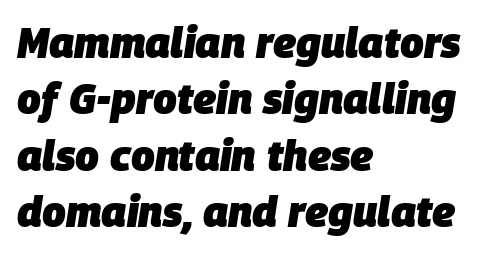
{"italic": "yes", "lean": "right", "slant_degrees": 9, "bold": "yes", "weight": "heavy", "width": "normal", "stroke_contrast": "low", "x_height": "large", "monospaced": "no", "underline": "no", "align": "left", "line_spacing": "normal", "line_spacing_ratio": 1.34, "letter_spacing": "normal", "letter_spacing_em": 0.0, "glyph_px": 42}
